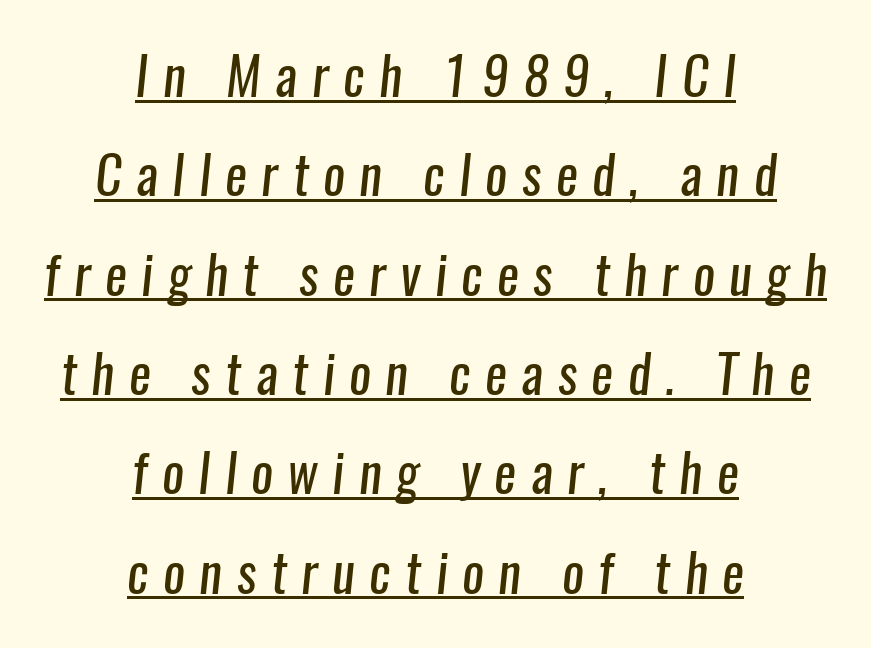
{"serif": "no", "bold": "no", "weight": "regular", "width": "condensed", "stroke_contrast": "low", "x_height": "medium", "monospaced": "no", "underline": "yes", "align": "center", "line_spacing": "loose", "line_spacing_ratio": 1.91, "letter_spacing": "wide", "letter_spacing_em": 0.28, "glyph_px": 52}
